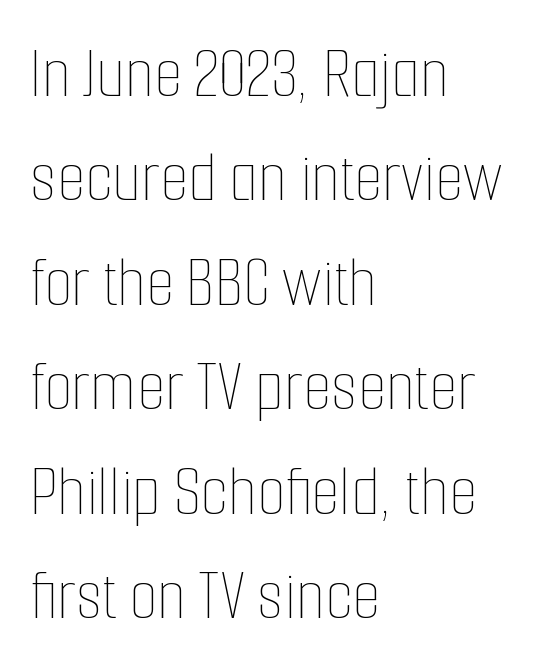
Q: Is the text bold? A: No.
Q: Is the text italic (slanted)? A: No, it is upright.
Q: Is the text underlined? A: No.
Q: How is the paragraph aligned? A: Left-aligned.
Q: Is the spacing between letters normal or unusually wide? A: Normal.
Q: Is the spacing between lines tight, normal or loose? A: Normal.
Q: Width (condensed, normal, or wide)? A: Condensed.
Q: Stroke contrast? A: Low.
Q: x-height? A: Medium.
Q: Monospaced? A: No.
